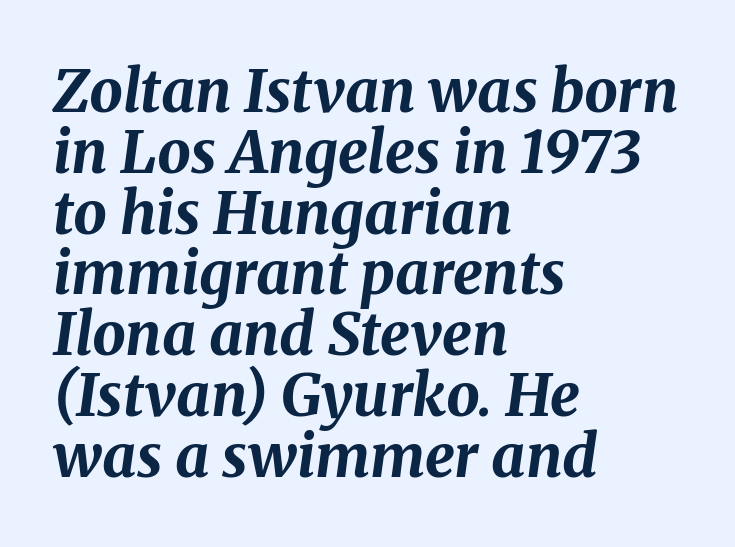
The image shows 59 px bold type, italic (leaning right); set left-aligned, tight line spacing (1.03x), normal letter spacing, not underlined; medium stroke contrast and a medium x-height.
